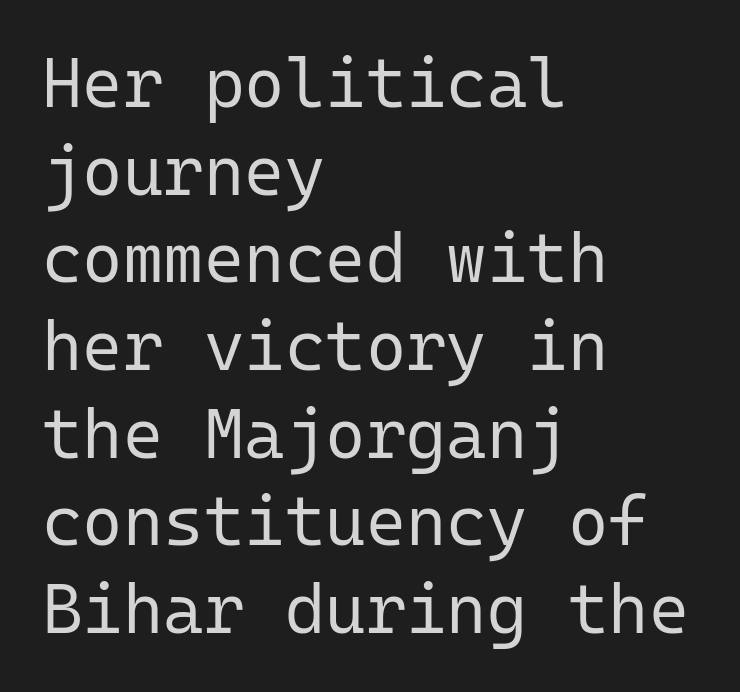
The image shows 69 px regular-weight sans-serif type, upright, monospaced; set left-aligned, normal line spacing (1.27x), normal letter spacing, not underlined; low stroke contrast and a medium x-height.
